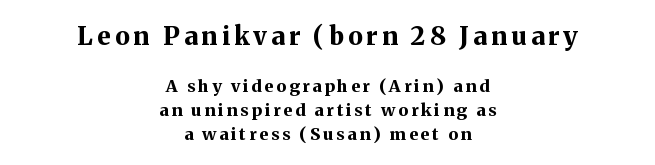
The image shows 25 px bold type, upright; set centered, normal line spacing (1.4x), not underlined; the first (top) block is 1.47x larger.
